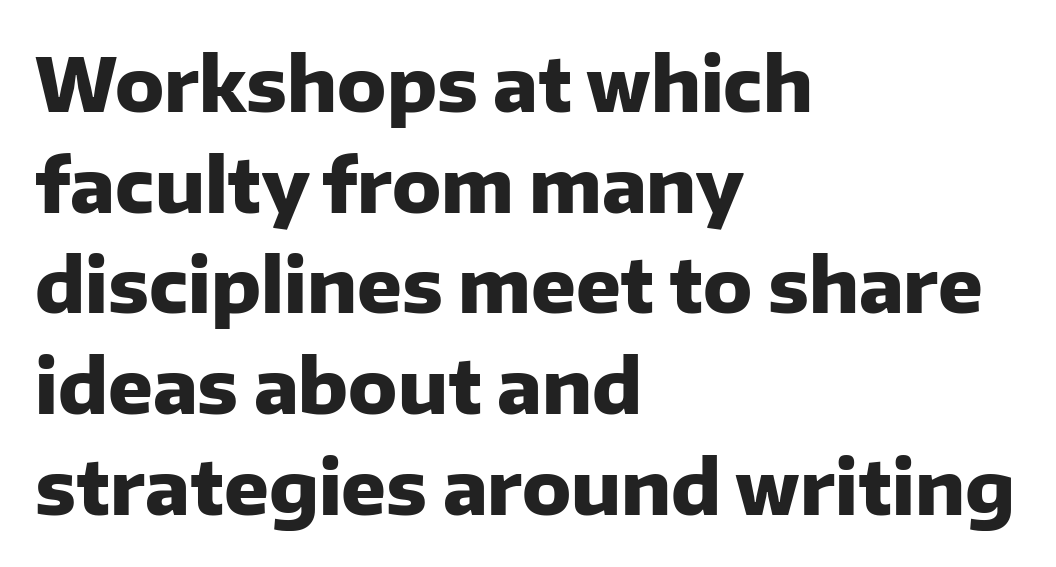
{"serif": "no", "italic": "no", "bold": "yes", "weight": "heavy", "width": "normal", "stroke_contrast": "low", "x_height": "medium", "monospaced": "no", "underline": "no", "align": "left", "line_spacing": "normal", "line_spacing_ratio": 1.36, "letter_spacing": "normal", "letter_spacing_em": 0.0, "glyph_px": 74}
